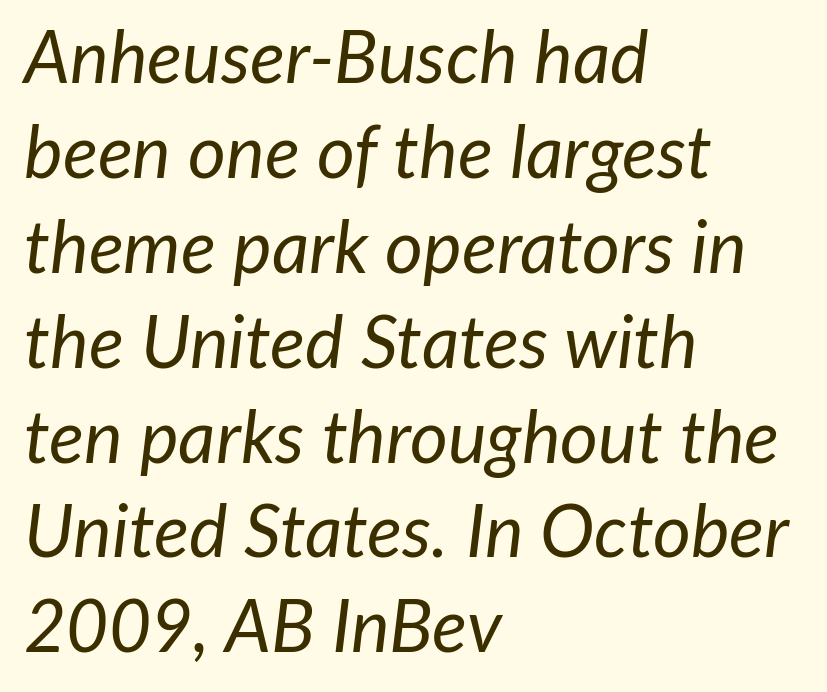
A typesetter would call this proportional, since set widths differ per character. When letters slant like this, we call the style italic. The letterforms sit at book weight or below. Leading: standard.
